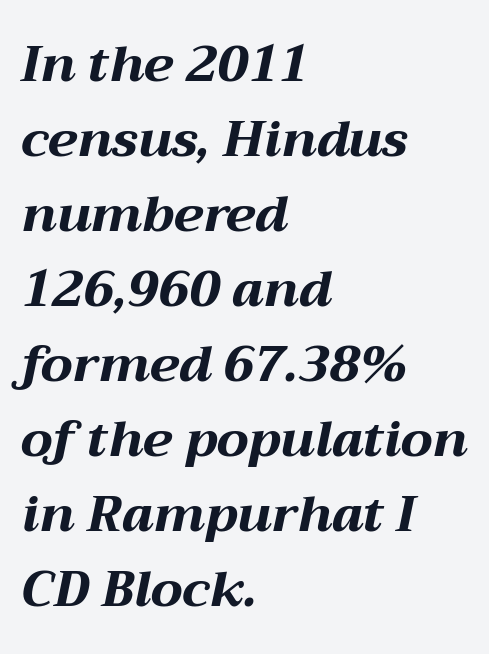
{"italic": "yes", "lean": "right", "slant_degrees": 12, "bold": "yes", "weight": "bold", "width": "wide", "stroke_contrast": "medium", "x_height": "medium", "monospaced": "no", "underline": "no", "align": "left", "line_spacing": "normal", "line_spacing_ratio": 1.5, "letter_spacing": "normal", "letter_spacing_em": 0.0, "glyph_px": 50}
